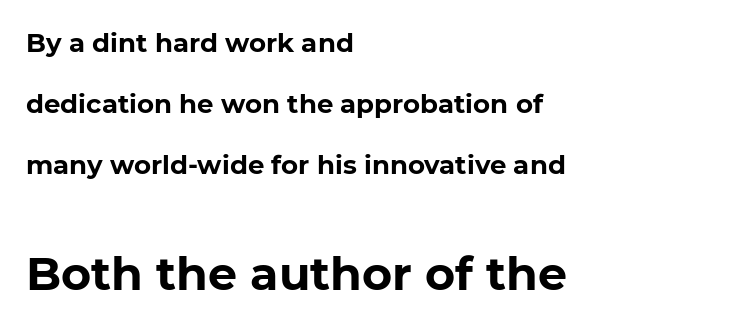
{"serif": "no", "italic": "no", "bold": "yes", "weight": "bold", "width": "normal", "stroke_contrast": "low", "x_height": "medium", "monospaced": "no", "underline": "no", "align": "left", "line_spacing": "loose", "line_spacing_ratio": 2.34, "letter_spacing": "normal", "letter_spacing_em": 0.0, "larger_block": "second", "size_ratio": 1.77, "glyph_px": 46}
